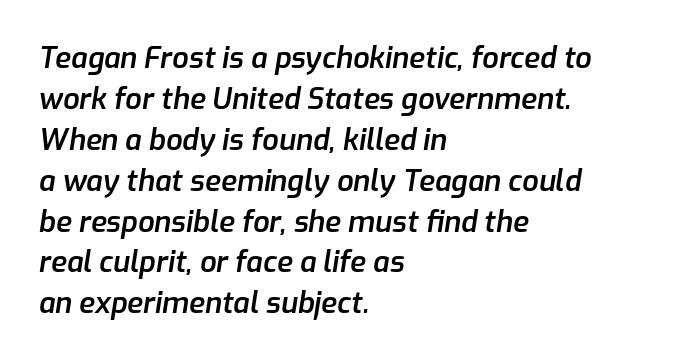
{"italic": "yes", "lean": "right", "slant_degrees": 9, "bold": "semi", "weight": "semibold", "width": "normal", "stroke_contrast": "low", "x_height": "medium", "monospaced": "no", "underline": "no", "align": "left", "line_spacing": "normal", "line_spacing_ratio": 1.41, "letter_spacing": "normal", "letter_spacing_em": 0.0, "glyph_px": 29}
